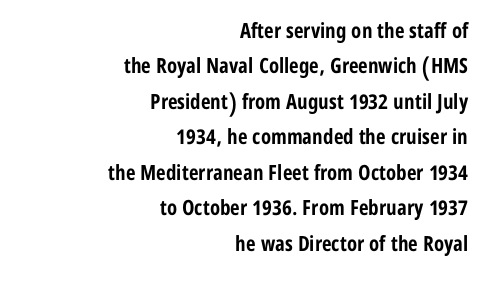
The image shows 21 px bold type, upright; set right-aligned, normal line spacing (1.69x), normal letter spacing, not underlined.
